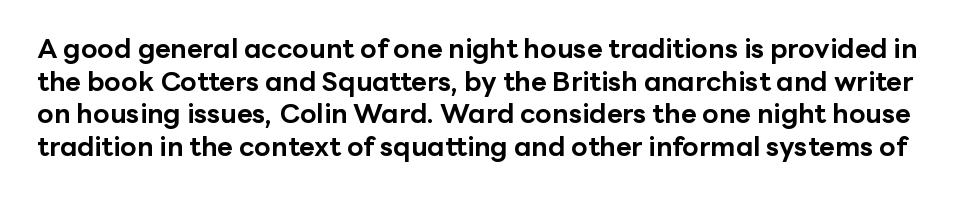
Q: Is the text bold? A: Yes.
Q: Is the text italic (slanted)? A: No, it is upright.
Q: Is the text underlined? A: No.
Q: Is the spacing between letters normal or unusually wide? A: Normal.
